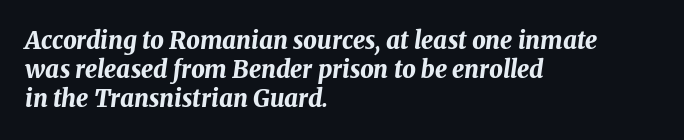
Q: Is the text bold? A: Yes.
Q: Is the text italic (slanted)? A: Yes, it leans right by about 8 degrees.
Q: Is the text underlined? A: No.
Q: How is the paragraph aligned? A: Left-aligned.
Q: Is the spacing between letters normal or unusually wide? A: Normal.
